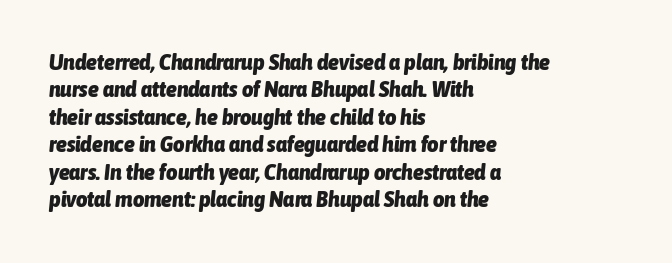
Q: Is the text bold? A: Yes.
Q: Is the text italic (slanted)? A: Yes, it leans right by about 6 degrees.
Q: Is the text underlined? A: No.
Q: How is the paragraph aligned? A: Left-aligned.
Q: Is the spacing between letters normal or unusually wide? A: Normal.
Q: Is the spacing between lines tight, normal or loose? A: Normal.
